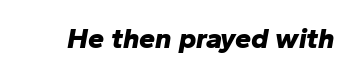
{"italic": "yes", "lean": "right", "slant_degrees": 10, "bold": "yes", "weight": "bold", "width": "normal", "stroke_contrast": "low", "x_height": "medium", "monospaced": "no", "underline": "no", "letter_spacing": "normal", "letter_spacing_em": 0.0, "glyph_px": 29}
